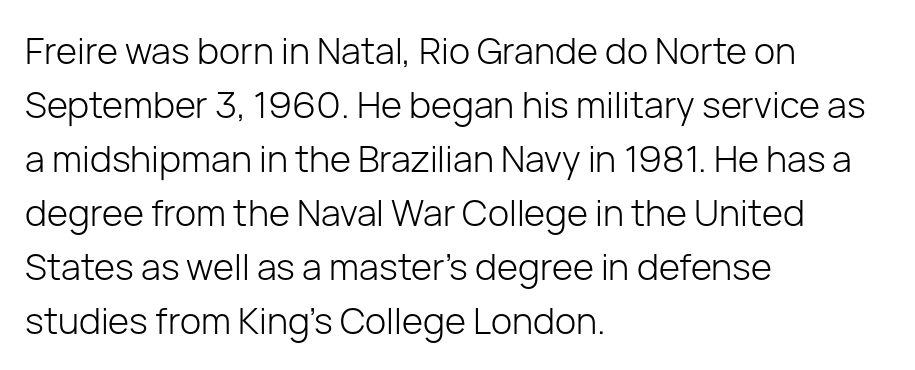
{"serif": "no", "italic": "no", "bold": "no", "weight": "light", "width": "normal", "stroke_contrast": "low", "x_height": "medium", "monospaced": "no", "underline": "no", "align": "left", "line_spacing": "normal", "line_spacing_ratio": 1.5, "letter_spacing": "normal", "letter_spacing_em": 0.0, "glyph_px": 36}
